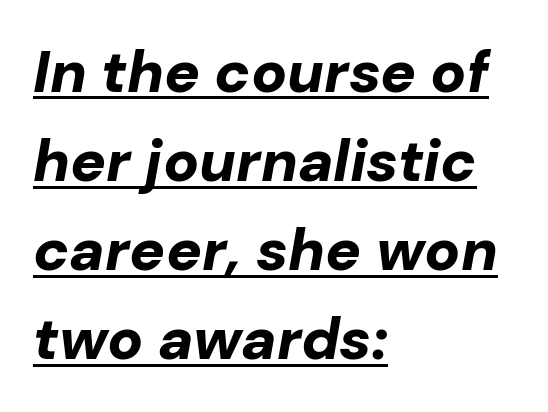
Q: Is the text bold? A: Yes.
Q: Is the text italic (slanted)? A: Yes, it leans right by about 10 degrees.
Q: Is the text underlined? A: Yes.
Q: How is the paragraph aligned? A: Left-aligned.
Q: Is the spacing between letters normal or unusually wide? A: Normal.
Q: Is the spacing between lines tight, normal or loose? A: Normal.
Q: Width (condensed, normal, or wide)? A: Normal.
Q: Stroke contrast? A: Low.
Q: x-height? A: Medium.
Q: Monospaced? A: No.
